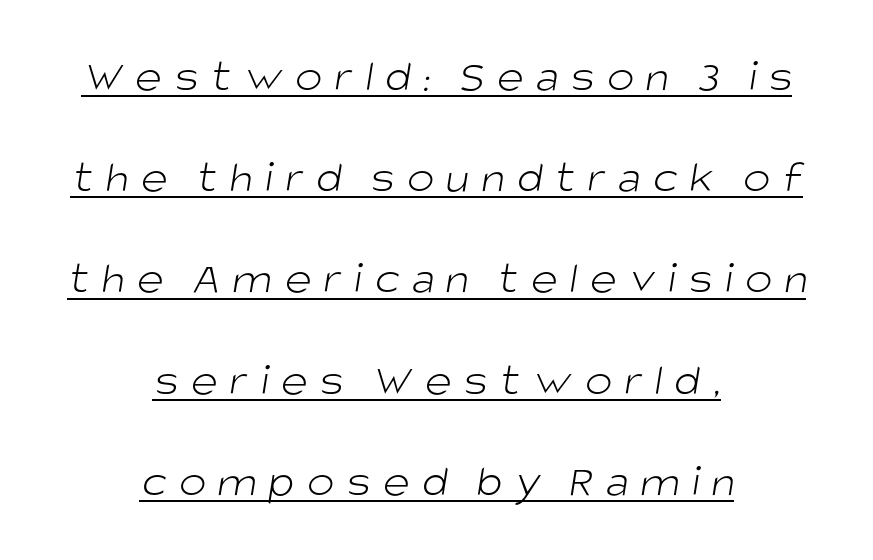
Q: Is the text bold? A: No.
Q: Is the typeface a serif or a sans-serif typeface? A: Sans-serif.
Q: Is the text underlined? A: Yes.
Q: How is the paragraph aligned? A: Centered.
Q: Is the spacing between letters normal or unusually wide? A: Unusually wide.
Q: Is the spacing between lines tight, normal or loose? A: Loose.
Q: Width (condensed, normal, or wide)? A: Normal.
Q: Stroke contrast? A: Low.
Q: x-height? A: Large.
Q: Monospaced? A: No.
